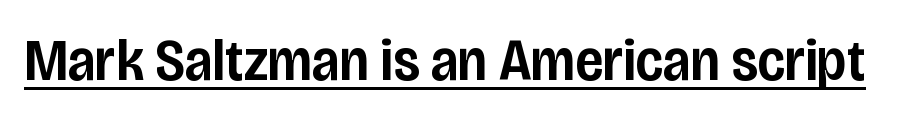
Italic? Not at all — the glyphs are vertical. Check where the strokes stop: nothing finishes them off — pure sans. Between one letter and the next there's only the usual sliver of space. Think of a printed novel: that variable character pitch is what you see here.
